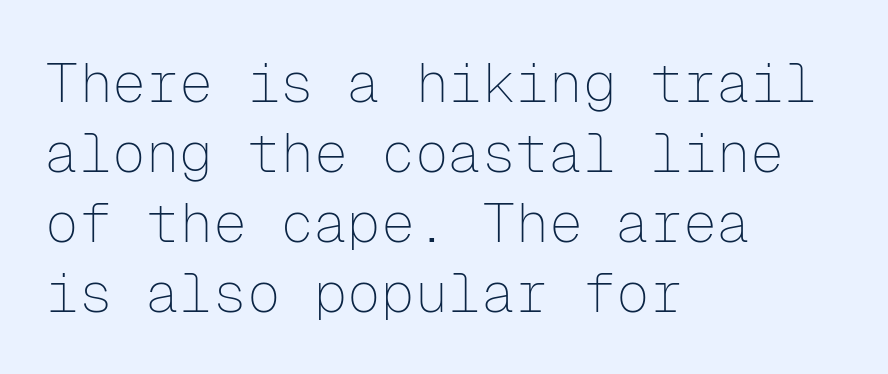
{"serif": "no", "italic": "no", "bold": "no", "weight": "thin", "width": "normal", "stroke_contrast": "low", "x_height": "medium", "monospaced": "yes", "underline": "no", "align": "left", "line_spacing": "normal", "line_spacing_ratio": 1.25, "letter_spacing": "normal", "letter_spacing_em": 0.0, "glyph_px": 56}
